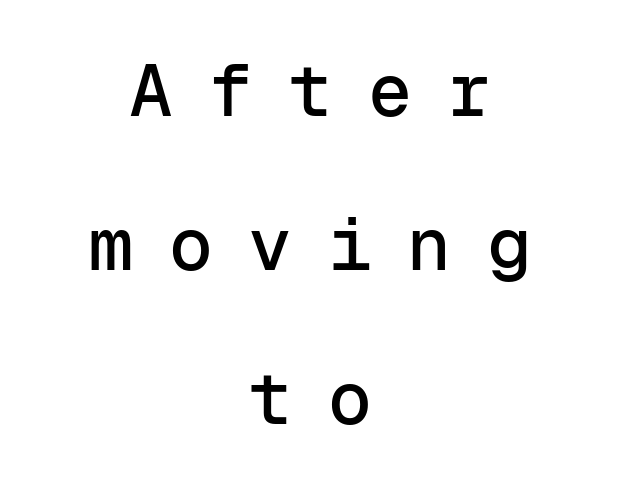
Substantial extra tracking has been applied to these lines. Nope, not italic — everything's standing straight. The rendering uses typewriter-style spacing with identical character cells. The letters carry no serifs — their stems end cleanly without finishing strokes.
